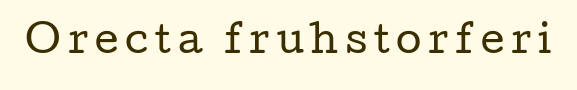
Q: Is the text bold? A: No.
Q: Is the text italic (slanted)? A: No, it is upright.
Q: Is the typeface a serif or a sans-serif typeface? A: Serif.
Q: Is the text underlined? A: No.
Q: Width (condensed, normal, or wide)? A: Wide.
Q: Stroke contrast? A: Low.
Q: x-height? A: Medium.
Q: Monospaced? A: No.
